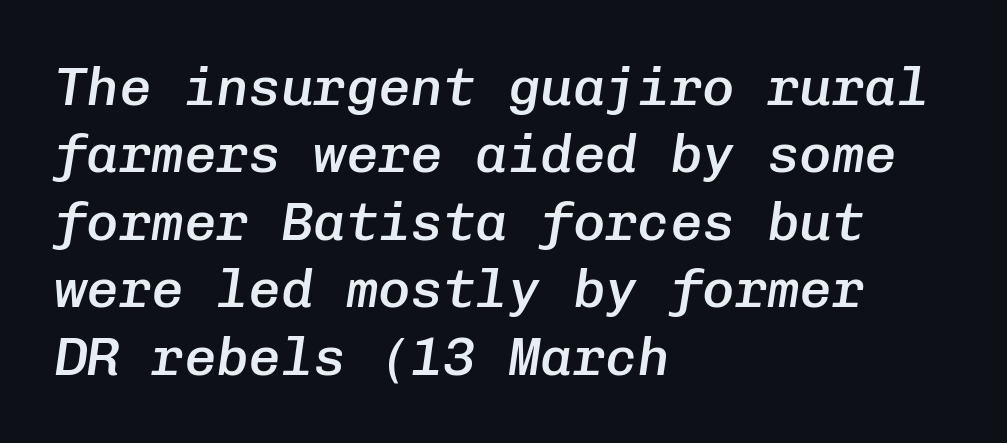
The image shows 54 px semibold type, italic (leaning right), monospaced; set left-aligned, normal line spacing (1.25x), normal letter spacing, not underlined; low stroke contrast and a medium x-height.
